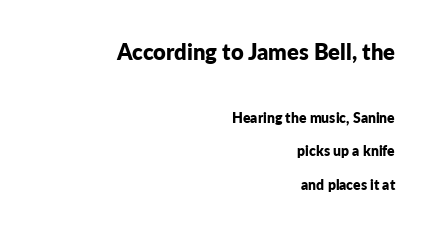
{"italic": "no", "bold": "yes", "underline": "no", "align": "right", "line_spacing": "loose", "line_spacing_ratio": 2.41, "letter_spacing": "normal", "letter_spacing_em": 0.0, "larger_block": "first", "size_ratio": 1.57, "glyph_px": 22}
